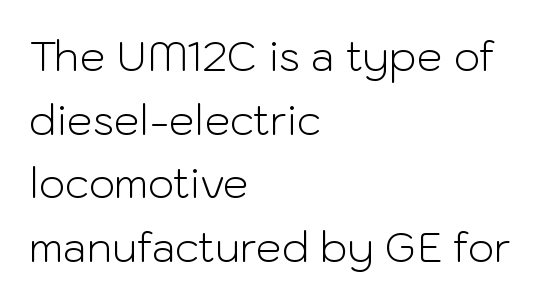
Q: Is the text bold? A: No.
Q: Is the text italic (slanted)? A: No, it is upright.
Q: Is the typeface a serif or a sans-serif typeface? A: Sans-serif.
Q: Is the text underlined? A: No.
Q: How is the paragraph aligned? A: Left-aligned.
Q: Is the spacing between letters normal or unusually wide? A: Normal.
Q: Is the spacing between lines tight, normal or loose? A: Normal.
Q: Width (condensed, normal, or wide)? A: Normal.
Q: Stroke contrast? A: Low.
Q: x-height? A: Medium.
Q: Monospaced? A: No.
